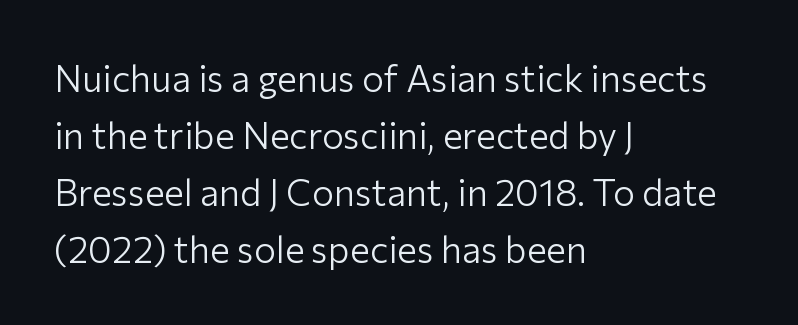
{"serif": "no", "italic": "no", "bold": "no", "weight": "light", "width": "normal", "stroke_contrast": "low", "x_height": "medium", "monospaced": "no", "underline": "no", "align": "left", "line_spacing": "normal", "line_spacing_ratio": 1.54, "letter_spacing": "normal", "letter_spacing_em": 0.0, "glyph_px": 37}
